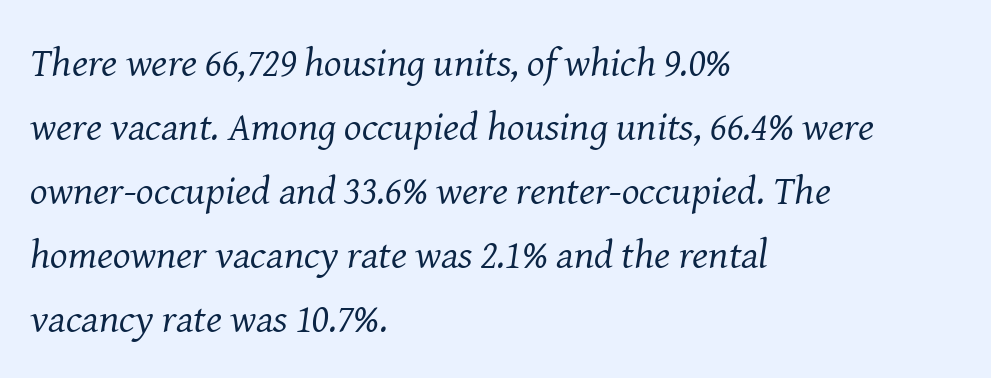
{"serif": "yes", "italic": "yes", "lean": "right", "slant_degrees": 8, "bold": "no", "weight": "regular", "width": "normal", "stroke_contrast": "medium", "x_height": "medium", "monospaced": "no", "underline": "no", "align": "left", "line_spacing": "normal", "line_spacing_ratio": 1.56, "letter_spacing": "normal", "letter_spacing_em": 0.0, "glyph_px": 41}
